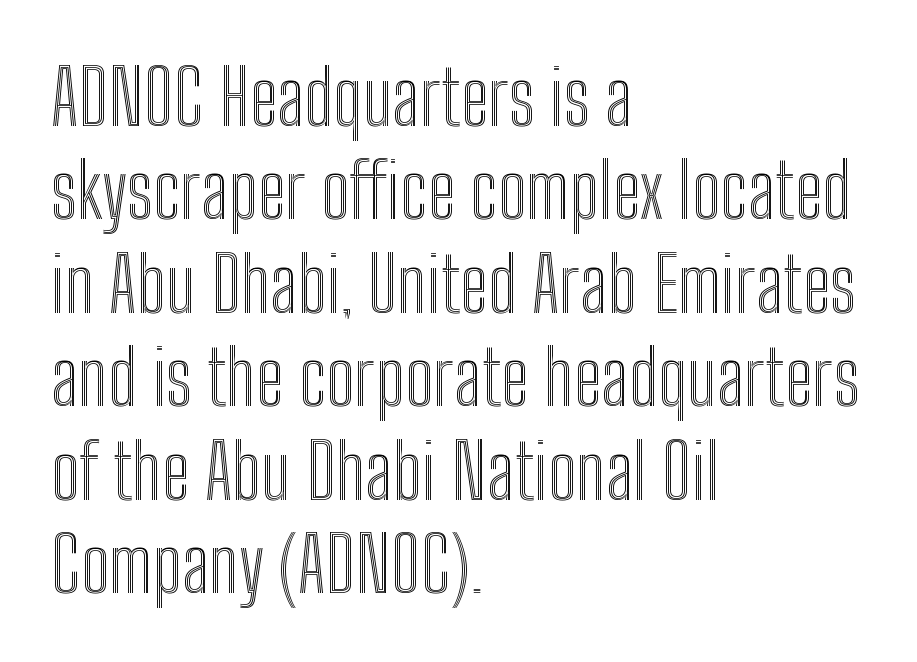
Q: Is the text italic (slanted)? A: No, it is upright.
Q: Is the text underlined? A: No.
Q: How is the paragraph aligned? A: Left-aligned.
Q: Is the spacing between letters normal or unusually wide? A: Normal.
Q: Width (condensed, normal, or wide)? A: Condensed.
Q: x-height? A: Medium.
Q: Monospaced? A: No.
